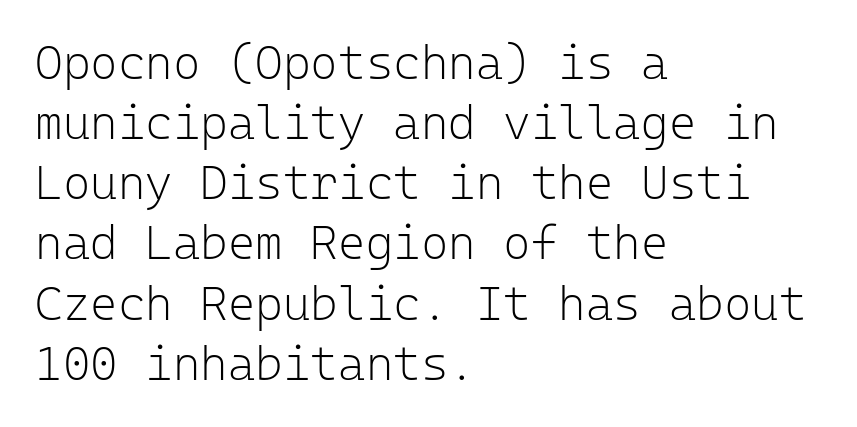
Q: Is the text bold? A: No.
Q: Is the text italic (slanted)? A: No, it is upright.
Q: Is the typeface a serif or a sans-serif typeface? A: Sans-serif.
Q: Is the text underlined? A: No.
Q: How is the paragraph aligned? A: Left-aligned.
Q: Is the spacing between letters normal or unusually wide? A: Normal.
Q: Is the spacing between lines tight, normal or loose? A: Normal.
Q: Width (condensed, normal, or wide)? A: Normal.
Q: Stroke contrast? A: Low.
Q: x-height? A: Medium.
Q: Monospaced? A: Yes.
